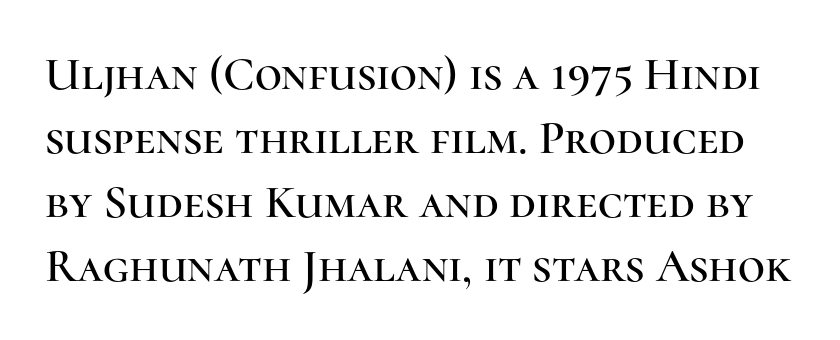
{"serif": "yes", "italic": "no", "width": "normal", "stroke_contrast": "high", "x_height": "medium", "monospaced": "no", "underline": "no", "line_spacing": "normal", "line_spacing_ratio": 1.36, "letter_spacing": "normal", "letter_spacing_em": 0.0, "glyph_px": 47}
